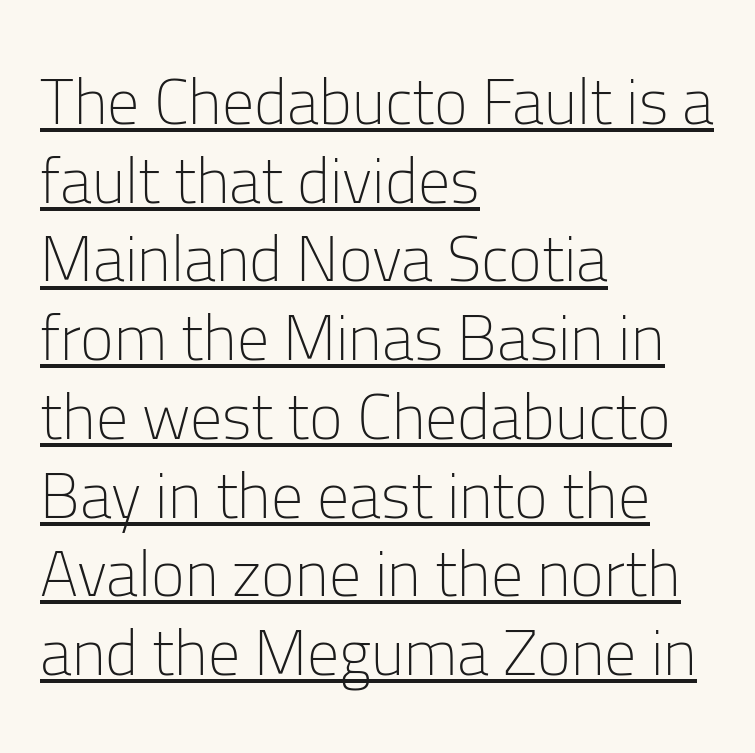
{"serif": "no", "italic": "no", "bold": "no", "weight": "light", "width": "normal", "stroke_contrast": "low", "x_height": "medium", "monospaced": "no", "underline": "yes", "align": "left", "line_spacing_ratio": 1.23, "letter_spacing": "normal", "letter_spacing_em": 0.0, "glyph_px": 64}
